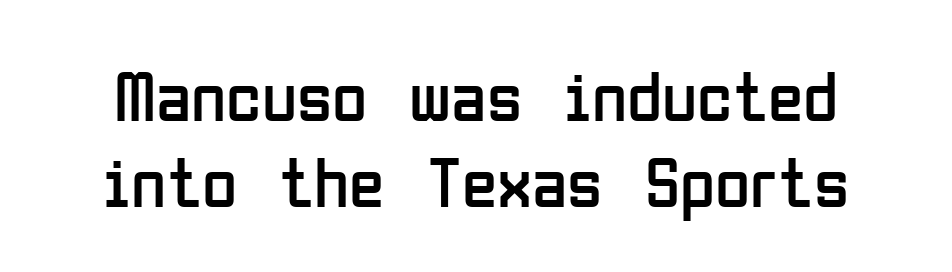
Honestly, the letter spacing is just normal — you wouldn't notice it. Serifs: no, the terminals of the letterforms are clean. Stem width sits at or under what a default text font uses. Do the characters align in a grid? No, the font is proportional. The specimen omits any rule beneath the text block's lines. The specimen reads as upright at a glance.
